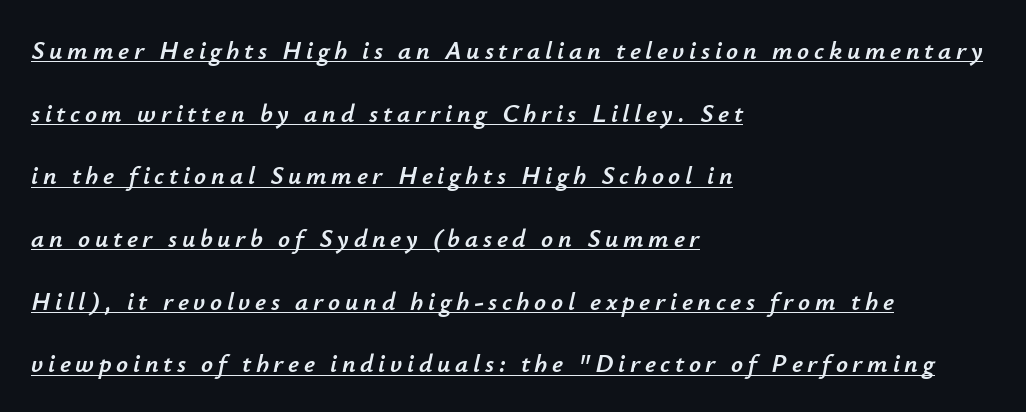
Interline gaps are noticeably wide in this sample. Visually the block forms a straight wall on the left and a jagged coastline on the right. The font's italic variant was chosen for this text. Like a heading marked for emphasis, these lines bear an underscore.
